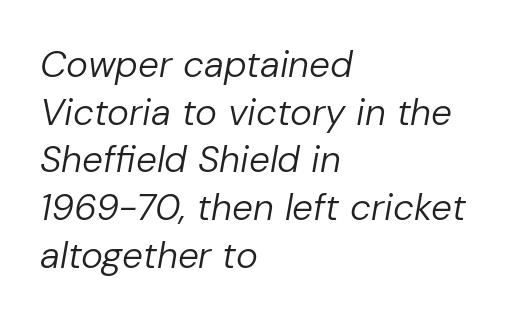
{"italic": "yes", "lean": "right", "slant_degrees": 10, "bold": "no", "weight": "regular", "width": "normal", "stroke_contrast": "low", "x_height": "medium", "monospaced": "no", "underline": "no", "align": "left", "line_spacing": "normal", "line_spacing_ratio": 1.29, "letter_spacing": "normal", "letter_spacing_em": 0.0, "glyph_px": 37}
